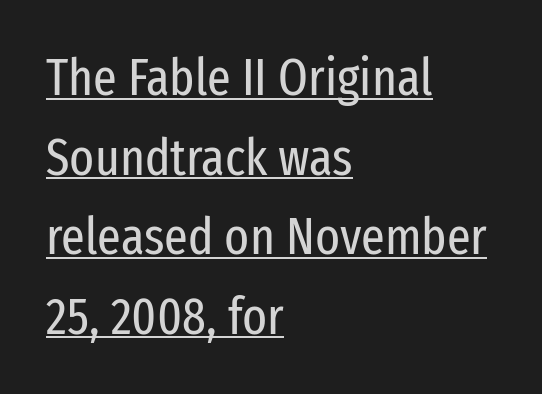
{"serif": "no", "italic": "no", "bold": "no", "weight": "regular", "width": "condensed", "stroke_contrast": "low", "x_height": "medium", "monospaced": "no", "underline": "yes", "align": "left", "line_spacing": "normal", "line_spacing_ratio": 1.53, "letter_spacing": "normal", "letter_spacing_em": 0.0, "glyph_px": 52}
